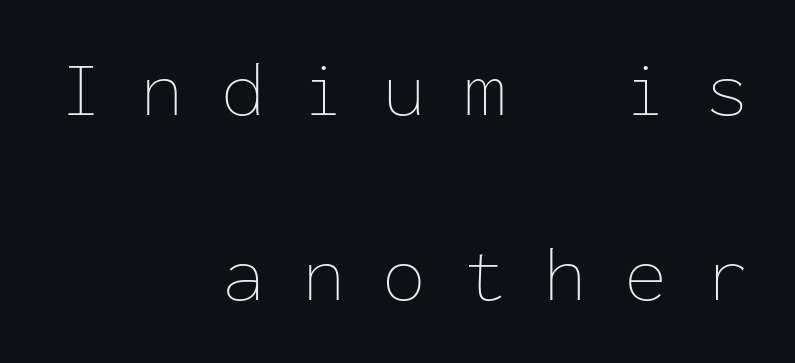
The image shows 79 px thin type, upright, monospaced; set right-aligned, loose line spacing (2.34x), unusually wide letter spacing (+0.47 em), not underlined; low stroke contrast and a medium x-height.
